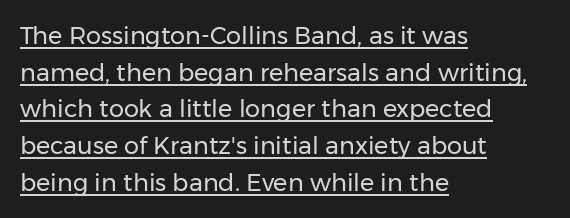
Q: Is the text bold? A: No.
Q: Is the text italic (slanted)? A: No, it is upright.
Q: Is the text underlined? A: Yes.
Q: How is the paragraph aligned? A: Left-aligned.
Q: Is the spacing between letters normal or unusually wide? A: Normal.
Q: Is the spacing between lines tight, normal or loose? A: Normal.
